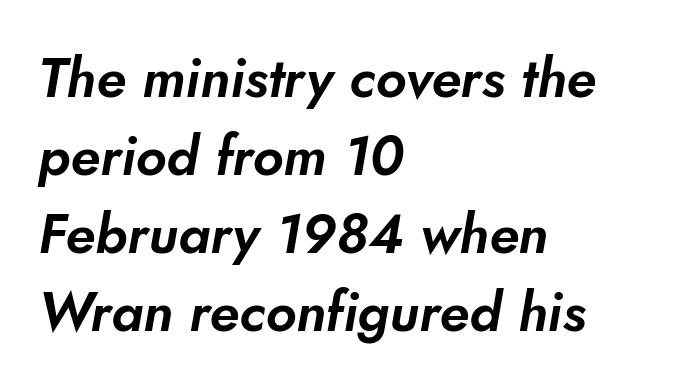
The tracking reads as untouched default to a designer's eye. Observe the absence of serifs on each vertical stroke in this sample. Has an underline been added? It has not. This sample is left-justified, so line endings fall wherever the words run out.
